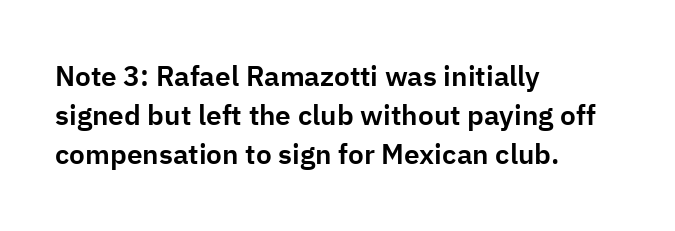
Q: Is the text italic (slanted)? A: No, it is upright.
Q: Is the typeface a serif or a sans-serif typeface? A: Sans-serif.
Q: Is the text underlined? A: No.
Q: How is the paragraph aligned? A: Left-aligned.
Q: Is the spacing between letters normal or unusually wide? A: Normal.
Q: Is the spacing between lines tight, normal or loose? A: Normal.
Q: Width (condensed, normal, or wide)? A: Normal.
Q: Stroke contrast? A: Low.
Q: x-height? A: Medium.
Q: Monospaced? A: No.
